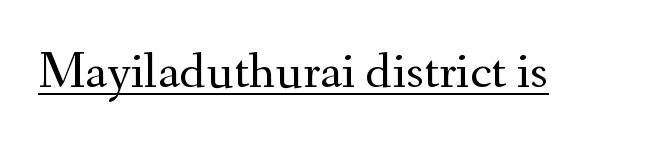
Q: Is the text bold? A: No.
Q: Is the text italic (slanted)? A: No, it is upright.
Q: Is the typeface a serif or a sans-serif typeface? A: Serif.
Q: Is the text underlined? A: Yes.
Q: Is the spacing between letters normal or unusually wide? A: Normal.
Q: Width (condensed, normal, or wide)? A: Normal.
Q: Stroke contrast? A: Medium.
Q: x-height? A: Small.
Q: Monospaced? A: No.
